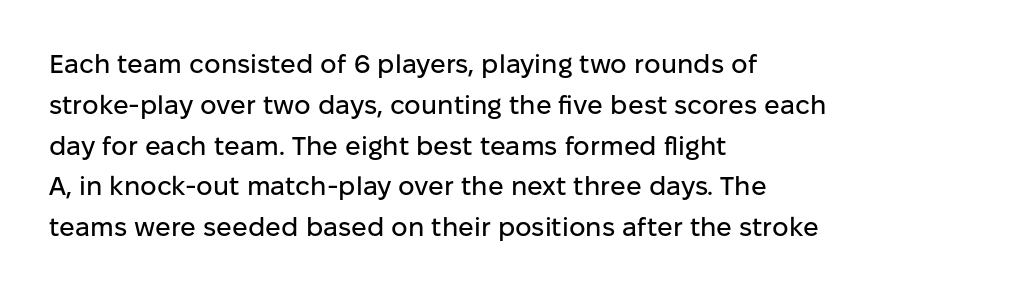
The space between consecutive lines is moderate. This sample uses plain, unmodified letter spacing. Layout note: lines flush left. No italicization has been applied; the sample stays upright. The passage shown is not underscored anywhere.
